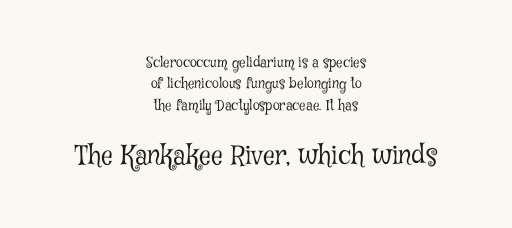
Q: Is the text bold? A: No.
Q: Is the text italic (slanted)? A: No, it is upright.
Q: Is the text underlined? A: No.
Q: How is the paragraph aligned? A: Centered.
Q: Is the spacing between letters normal or unusually wide? A: Normal.
Q: Is the spacing between lines tight, normal or loose? A: Normal.
Q: Which block of text is set in a larger size, the first (top) or the second (bottom)? A: The second (bottom) one.
